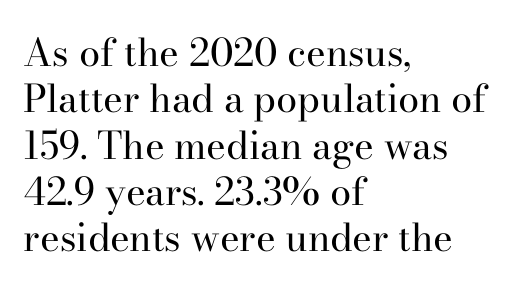
A classic flush-left, rag-right setting is used for this passage. This sample has the flowing, uneven cadence of proportional lettering. No extra ink here — the face is not bold. The letters stand straight up with perfectly vertical stems.
